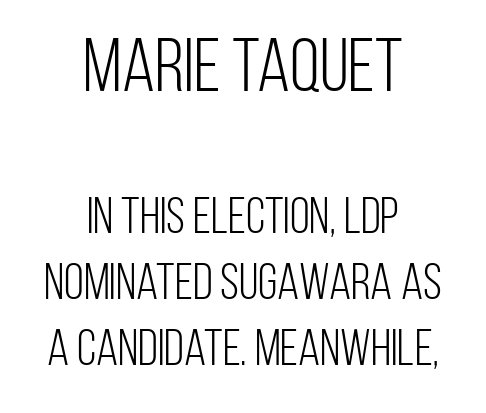
The image shows 76 px light, condensed sans-serif type, upright; set centered, normal line spacing (1.3x), normal letter spacing, not underlined; the first (top) block is 1.49x larger; low stroke contrast and a large x-height.
